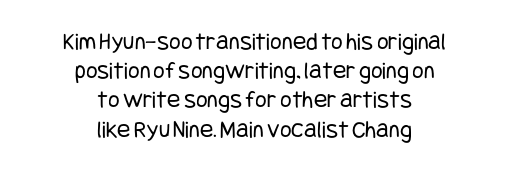
Q: Is the text bold? A: No.
Q: Is the text italic (slanted)? A: No, it is upright.
Q: Is the text underlined? A: No.
Q: How is the paragraph aligned? A: Centered.
Q: Is the spacing between letters normal or unusually wide? A: Normal.
